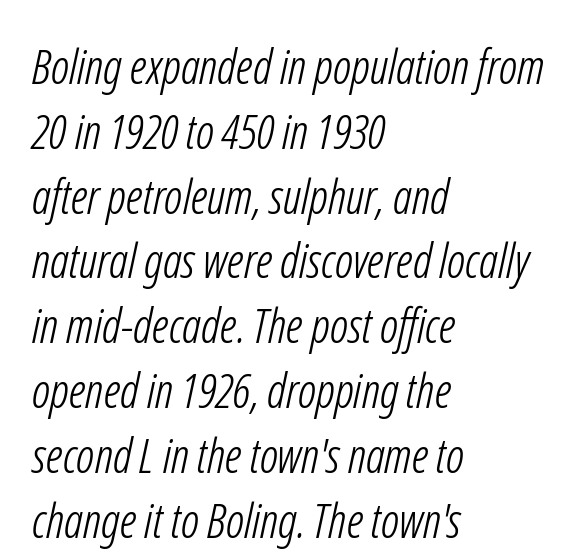
The image shows 48 px light, condensed sans-serif type; set left-aligned, normal line spacing (1.35x), normal letter spacing, not underlined; low stroke contrast and a medium x-height.
